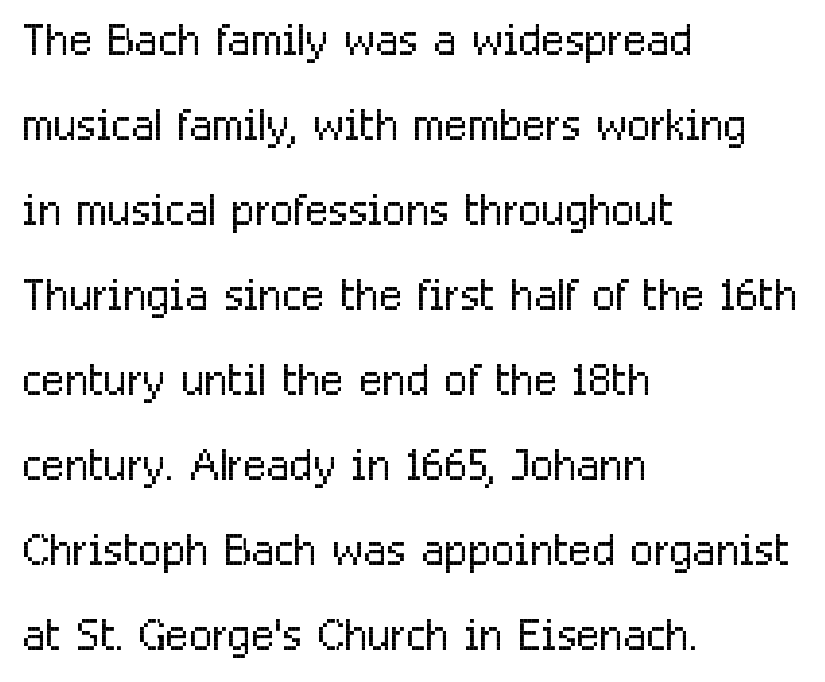
This sample has the flowing, uneven cadence of proportional lettering. The typeface chosen for these lines omits serifs. All the whitespace from short lines collects on the right. Caption: standard tracking, unaltered. Interline gaps are of average width in this sample. Heft: none added — not bold.
